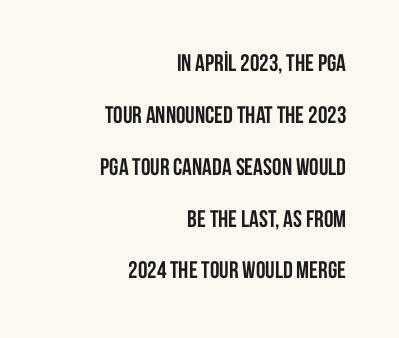
Leftover space on each line is placed entirely before the opening word. Check under the words: just untouched page. Does the lettering tilt? It doesn't — this is upright. Each glyph is drawn with heavy, bold strokes.
